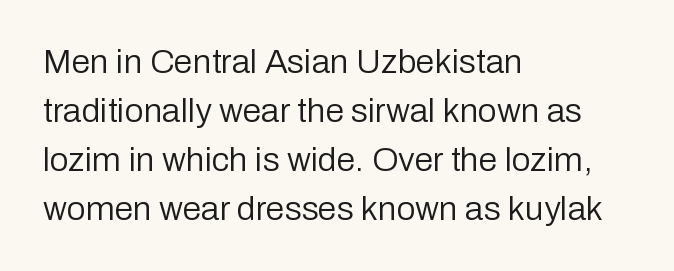
{"serif": "no", "italic": "no", "bold": "no", "weight": "regular", "width": "normal", "stroke_contrast": "low", "x_height": "medium", "monospaced": "no", "underline": "no", "align": "left", "line_spacing": "normal", "line_spacing_ratio": 1.44, "letter_spacing": "normal", "letter_spacing_em": 0.0, "glyph_px": 34}
